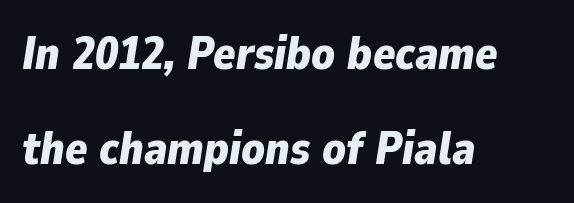
Summary of vertical rhythm: relaxed, with wide interline spacing. The space directly below the letters is spotless. The face used here has the dense, thick strokes of a bold. Words appear dense and cohesive because spacing is normal.
